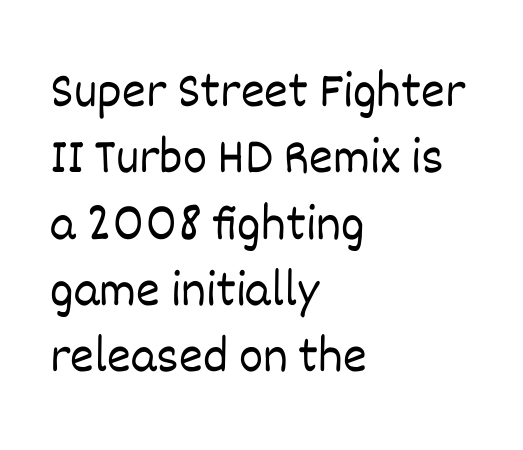
Interline gaps are of average width in this sample. Underline: absent. These lines stack with their left ends in a neat column. Looks like regular typesetting: each glyph gets only the width it needs. Is there any slant? The stems are plumb. The horizontal fit of the characters is conventional and even.
